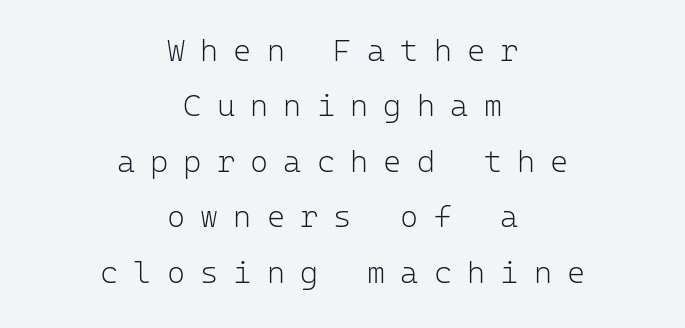
Plain, unruled lines of type. Stems and bowls with no extra thickness — not bold. Is this a sans? Yes — the strokes have no serifs. The letters stand straight up with perfectly vertical stems. Monospaced: the letters line up in strict vertical columns.
